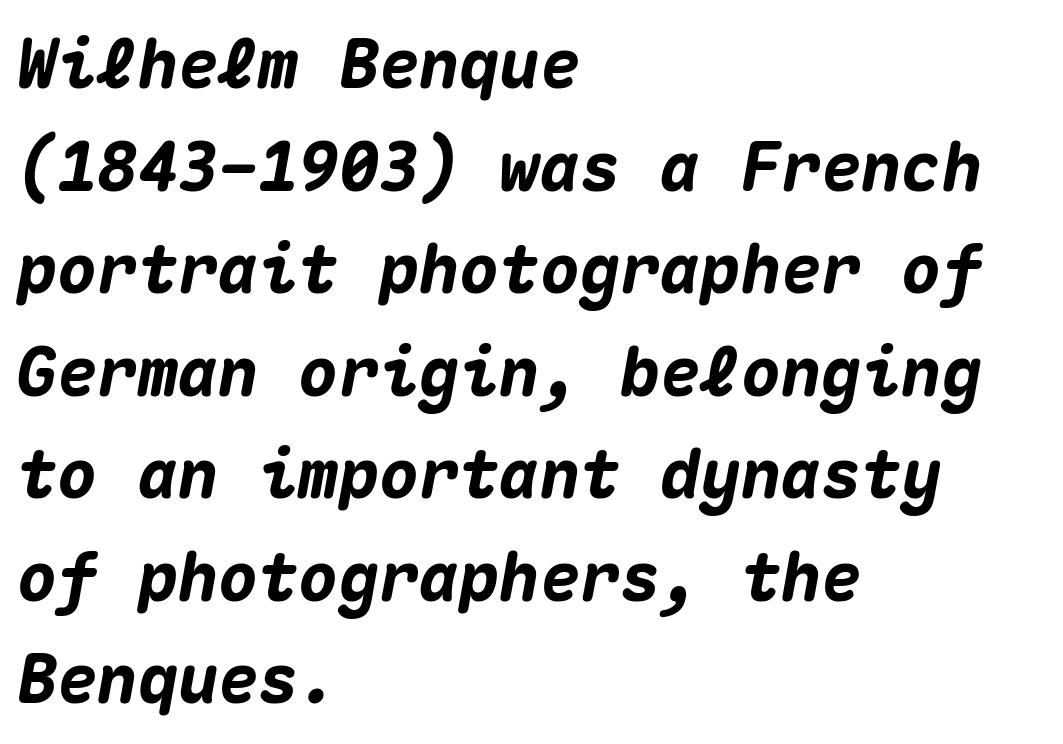
Q: Is the text bold? A: Yes.
Q: Is the text italic (slanted)? A: Yes, it leans right by about 10 degrees.
Q: Is the text underlined? A: No.
Q: How is the paragraph aligned? A: Left-aligned.
Q: Is the spacing between letters normal or unusually wide? A: Normal.
Q: Is the spacing between lines tight, normal or loose? A: Normal.
Q: Width (condensed, normal, or wide)? A: Normal.
Q: Stroke contrast? A: Medium.
Q: x-height? A: Medium.
Q: Monospaced? A: Yes.
